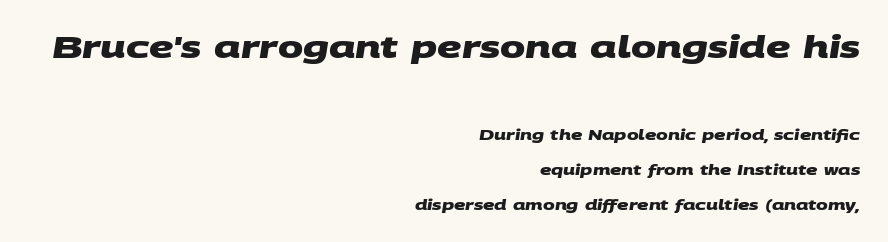
A typesetter would call this leading open, well beyond the default. The letters advance in unequal steps, a hallmark of proportional type. Any mark beneath the type? The region is blank. Weight: bold.
